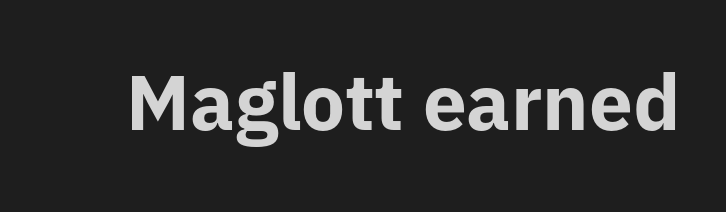
Q: Is the text bold? A: Yes.
Q: Is the text italic (slanted)? A: No, it is upright.
Q: Is the typeface a serif or a sans-serif typeface? A: Sans-serif.
Q: Is the text underlined? A: No.
Q: Is the spacing between letters normal or unusually wide? A: Normal.
Q: Width (condensed, normal, or wide)? A: Normal.
Q: Stroke contrast? A: Low.
Q: x-height? A: Medium.
Q: Monospaced? A: No.
